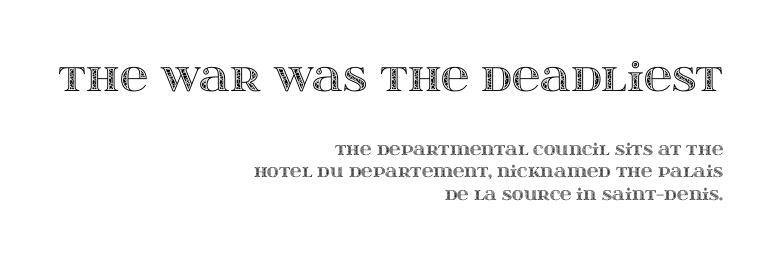
The image shows 39 px wide type, upright; set right-aligned, normal line spacing (1.42x), normal letter spacing, not underlined; the first (top) block is 2.44x larger; a large x-height.
